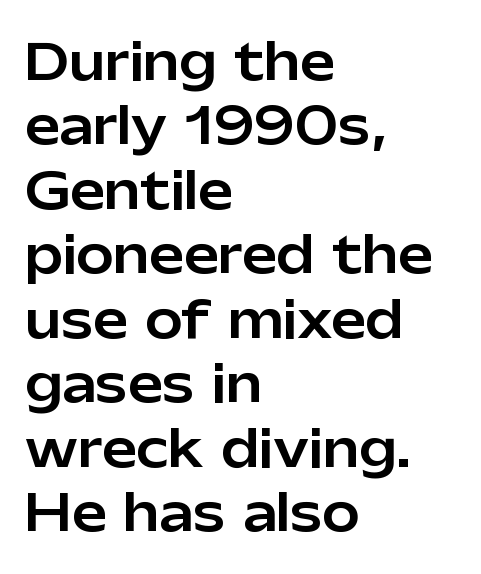
A typesetter would call this zero additional tracking. Serifs: no, the terminals of the letterforms are clean. This sample keeps an unexceptional amount of space between lines. Proportional: the letters do not fall into vertical columns. Bare-footed words on every line. The paragraph shown leans on its left margin.
